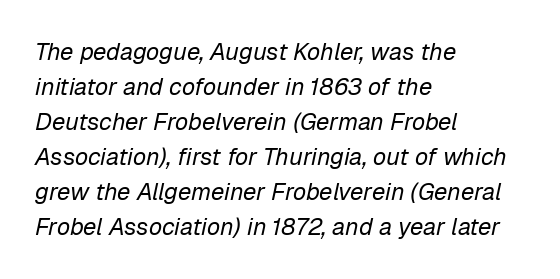
{"italic": "yes", "lean": "right", "slant_degrees": 12, "bold": "no", "underline": "no", "align": "left", "line_spacing": "normal", "line_spacing_ratio": 1.46, "letter_spacing": "normal", "letter_spacing_em": 0.0, "glyph_px": 24}
